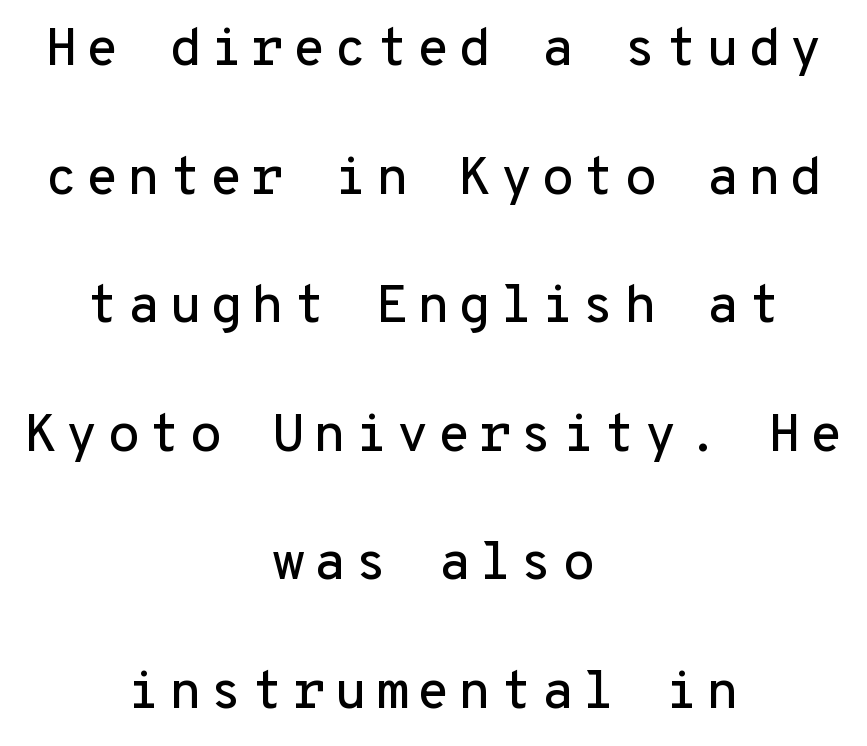
If you measured baseline to baseline, you'd find a long distance. Reading down the block, each line starts at a different indent, mirrored at its end. Nope, no serifs anywhere on these letters. The rendering uses typewriter-style spacing with identical character cells. Check under the words: just untouched page. Italic: no, the glyphs are upright roman.
